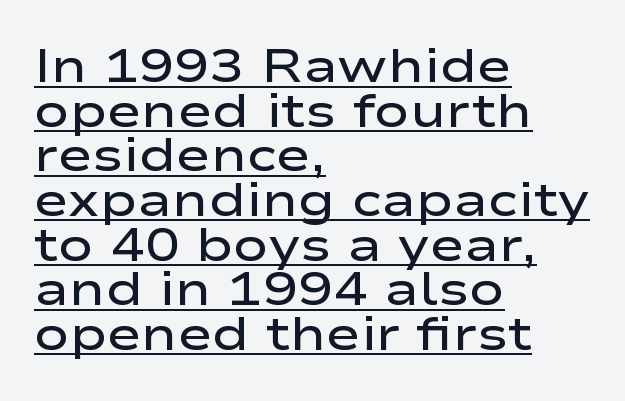
Q: Is the text bold? A: Semi-bold.
Q: Is the text italic (slanted)? A: No, it is upright.
Q: Is the typeface a serif or a sans-serif typeface? A: Sans-serif.
Q: Is the text underlined? A: Yes.
Q: How is the paragraph aligned? A: Left-aligned.
Q: Is the spacing between letters normal or unusually wide? A: Normal.
Q: Is the spacing between lines tight, normal or loose? A: Tight.
Q: Width (condensed, normal, or wide)? A: Wide.
Q: Stroke contrast? A: Low.
Q: x-height? A: Medium.
Q: Monospaced? A: No.
